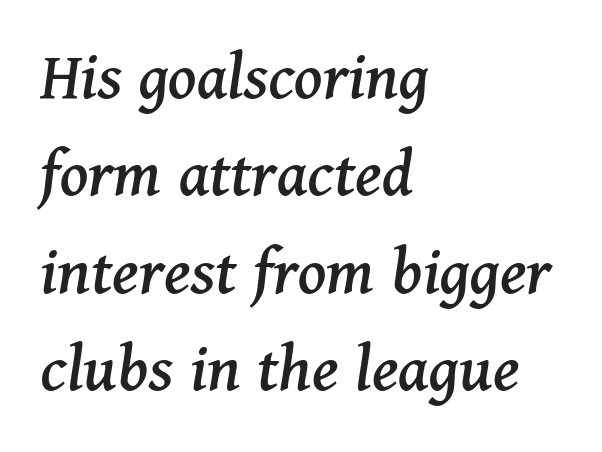
Q: Is the text italic (slanted)? A: Yes, it leans right by about 11 degrees.
Q: Is the typeface a serif or a sans-serif typeface? A: Serif.
Q: Is the text underlined? A: No.
Q: How is the paragraph aligned? A: Left-aligned.
Q: Is the spacing between letters normal or unusually wide? A: Normal.
Q: Is the spacing between lines tight, normal or loose? A: Normal.
Q: Width (condensed, normal, or wide)? A: Normal.
Q: Stroke contrast? A: Medium.
Q: x-height? A: Medium.
Q: Monospaced? A: No.
